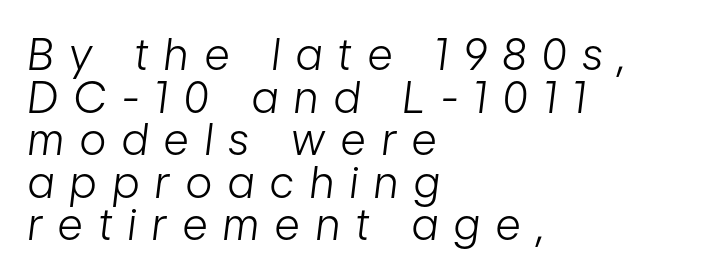
{"italic": "yes", "lean": "right", "slant_degrees": 7, "bold": "no", "weight": "light", "width": "condensed", "stroke_contrast": "low", "x_height": "medium", "monospaced": "no", "underline": "no", "align": "left", "line_spacing": "tight", "line_spacing_ratio": 0.99, "letter_spacing": "wide", "letter_spacing_em": 0.38, "glyph_px": 43}
